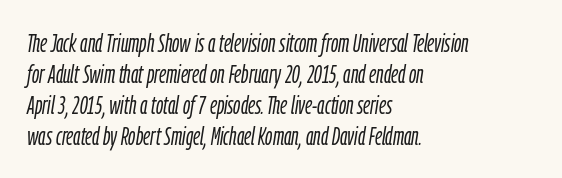
{"italic": "yes", "lean": "right", "slant_degrees": 9, "bold": "no", "underline": "no", "align": "left", "line_spacing_ratio": 1.24, "letter_spacing": "normal", "letter_spacing_em": 0.0, "glyph_px": 25}
